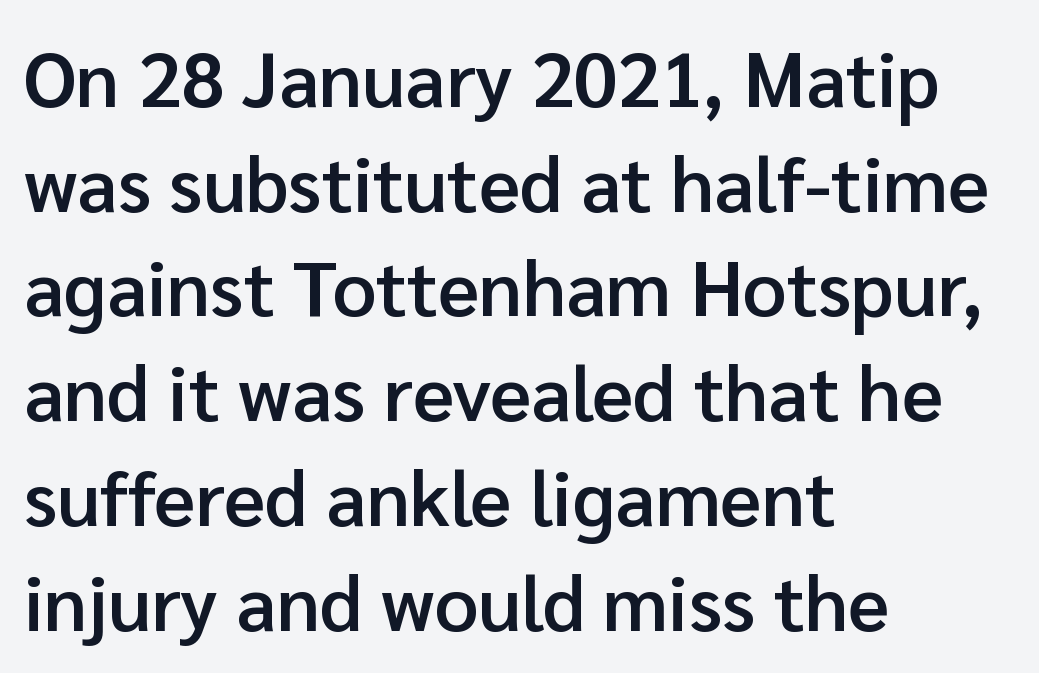
Q: Is the text bold? A: Semi-bold.
Q: Is the text italic (slanted)? A: No, it is upright.
Q: Is the typeface a serif or a sans-serif typeface? A: Sans-serif.
Q: Is the text underlined? A: No.
Q: How is the paragraph aligned? A: Left-aligned.
Q: Is the spacing between letters normal or unusually wide? A: Normal.
Q: Is the spacing between lines tight, normal or loose? A: Normal.
Q: Width (condensed, normal, or wide)? A: Normal.
Q: Stroke contrast? A: Low.
Q: x-height? A: Medium.
Q: Monospaced? A: No.
